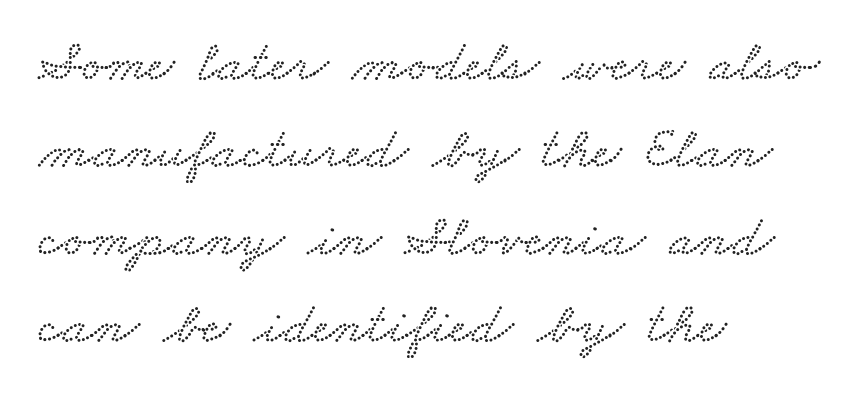
The image shows 59 px wide type; set left-aligned, normal line spacing (1.48x), normal letter spacing, not underlined; low stroke contrast and a small x-height.
